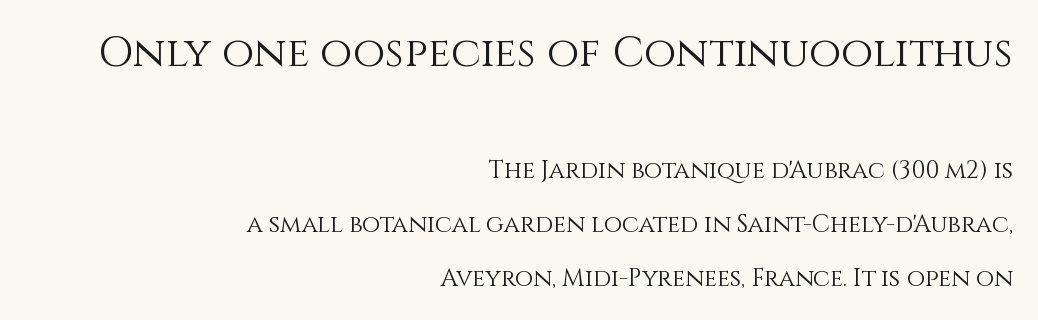
Q: Is the text bold? A: No.
Q: Is the text italic (slanted)? A: No, it is upright.
Q: Is the text underlined? A: No.
Q: How is the paragraph aligned? A: Right-aligned.
Q: Is the spacing between letters normal or unusually wide? A: Normal.
Q: Is the spacing between lines tight, normal or loose? A: Loose.
Q: Which block of text is set in a larger size, the first (top) or the second (bottom)? A: The first (top) one.
Q: Width (condensed, normal, or wide)? A: Normal.
Q: x-height? A: Large.
Q: Monospaced? A: No.
